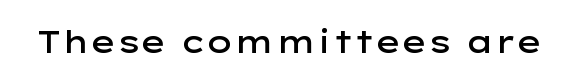
Q: Is the text bold? A: Semi-bold.
Q: Is the text italic (slanted)? A: No, it is upright.
Q: Is the typeface a serif or a sans-serif typeface? A: Sans-serif.
Q: Is the text underlined? A: No.
Q: Is the spacing between letters normal or unusually wide? A: Normal.
Q: Width (condensed, normal, or wide)? A: Wide.
Q: Stroke contrast? A: Low.
Q: x-height? A: Medium.
Q: Monospaced? A: No.
